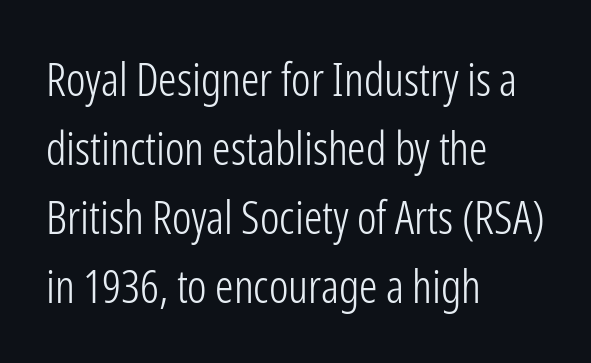
Compared with typical body copy, the letter spacing here is the same. It's the straight-up-and-down kind of type. How would I describe the line gaps? Plain and ordinary. Serif or sans? Sans — the stroke terminals are bare. Line starts are locked; line ends wander. The rendering uses natural spacing where letterforms have individual widths.
